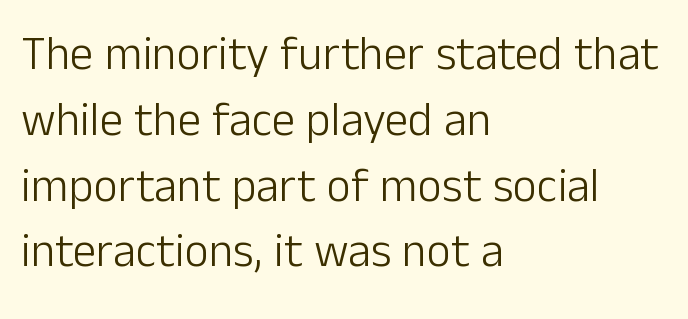
Q: Is the text bold? A: No.
Q: Is the text italic (slanted)? A: No, it is upright.
Q: Is the typeface a serif or a sans-serif typeface? A: Sans-serif.
Q: Is the text underlined? A: No.
Q: How is the paragraph aligned? A: Left-aligned.
Q: Is the spacing between letters normal or unusually wide? A: Normal.
Q: Is the spacing between lines tight, normal or loose? A: Normal.
Q: Width (condensed, normal, or wide)? A: Normal.
Q: Stroke contrast? A: Low.
Q: x-height? A: Medium.
Q: Monospaced? A: No.
